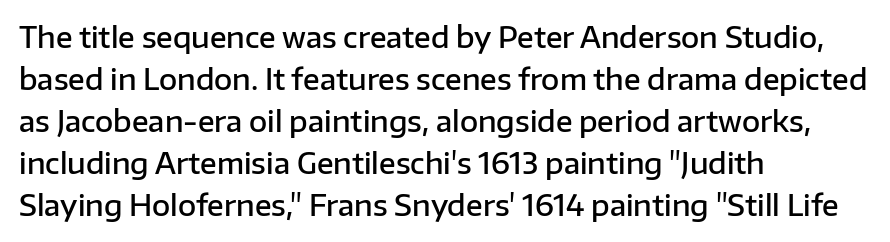
The image shows 28 px semibold sans-serif type, upright; set left-aligned, normal line spacing (1.5x), normal letter spacing, not underlined; low stroke contrast and a medium x-height.
